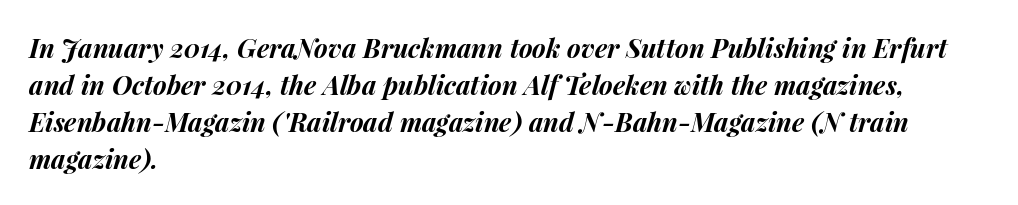
{"italic": "yes", "lean": "right", "slant_degrees": 15, "bold": "yes", "underline": "no", "align": "left", "line_spacing": "normal", "line_spacing_ratio": 1.42, "letter_spacing": "normal", "letter_spacing_em": 0.0, "glyph_px": 26}
